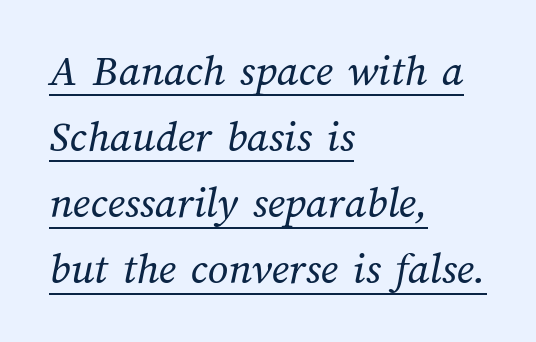
Q: Is the text bold? A: No.
Q: Is the text underlined? A: Yes.
Q: How is the paragraph aligned? A: Left-aligned.
Q: Is the spacing between letters normal or unusually wide? A: Normal.
Q: Is the spacing between lines tight, normal or loose? A: Normal.
Q: Width (condensed, normal, or wide)? A: Normal.
Q: Stroke contrast? A: Medium.
Q: x-height? A: Medium.
Q: Monospaced? A: No.
